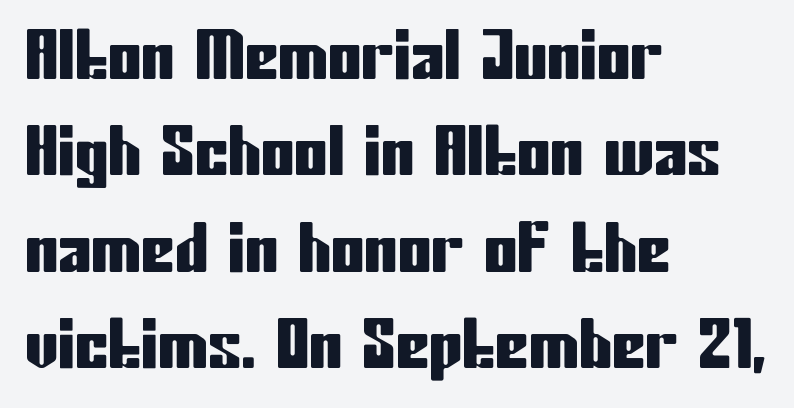
Q: Is the text italic (slanted)? A: No, it is upright.
Q: Is the typeface a serif or a sans-serif typeface? A: Sans-serif.
Q: Is the text underlined? A: No.
Q: How is the paragraph aligned? A: Left-aligned.
Q: Is the spacing between letters normal or unusually wide? A: Normal.
Q: Is the spacing between lines tight, normal or loose? A: Normal.
Q: Width (condensed, normal, or wide)? A: Condensed.
Q: Stroke contrast? A: Low.
Q: x-height? A: Medium.
Q: Monospaced? A: No.
